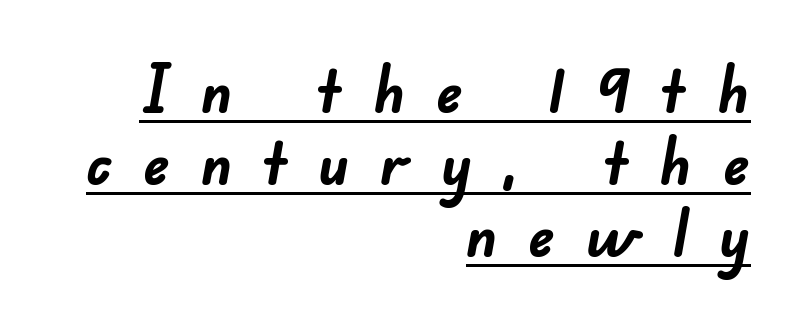
Spacing verdict: proportional, widths tailored to each character. Does the leading feel generous? Not at all — it's pinched. Like a heading marked for emphasis, these lines bear an underscore. These lines stack with their right ends in a neat column.
